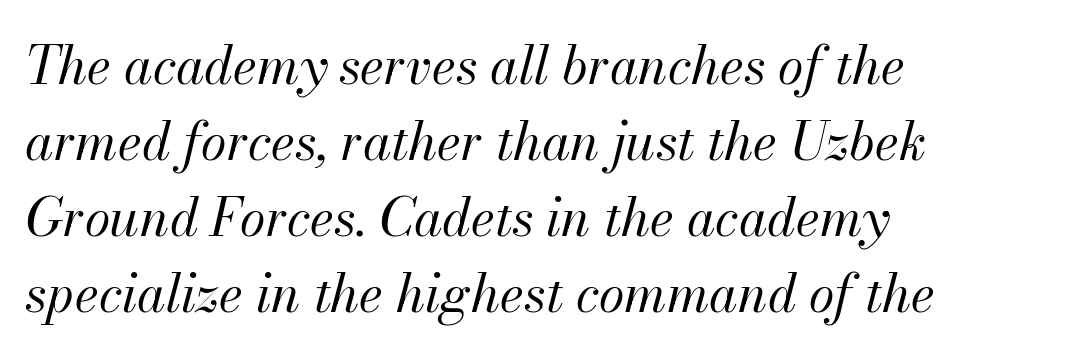
The image shows 52 px regular-weight type, italic (leaning right); set left-aligned, normal line spacing (1.46x), normal letter spacing, not underlined; medium stroke contrast and a small x-height.
